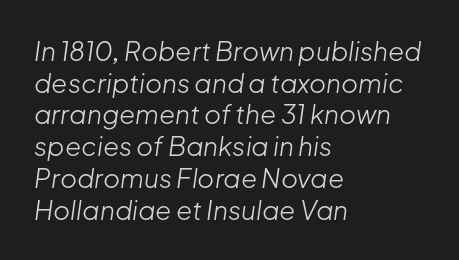
The rendering anchors every line to the left-hand side. Clear beneath every line of the passage. The rendering keeps characters at their native spacing. This sample uses an oblique cut, with every glyph tilted off the vertical. Heaviness? Minimal to ordinary, like unemphasized prose.
